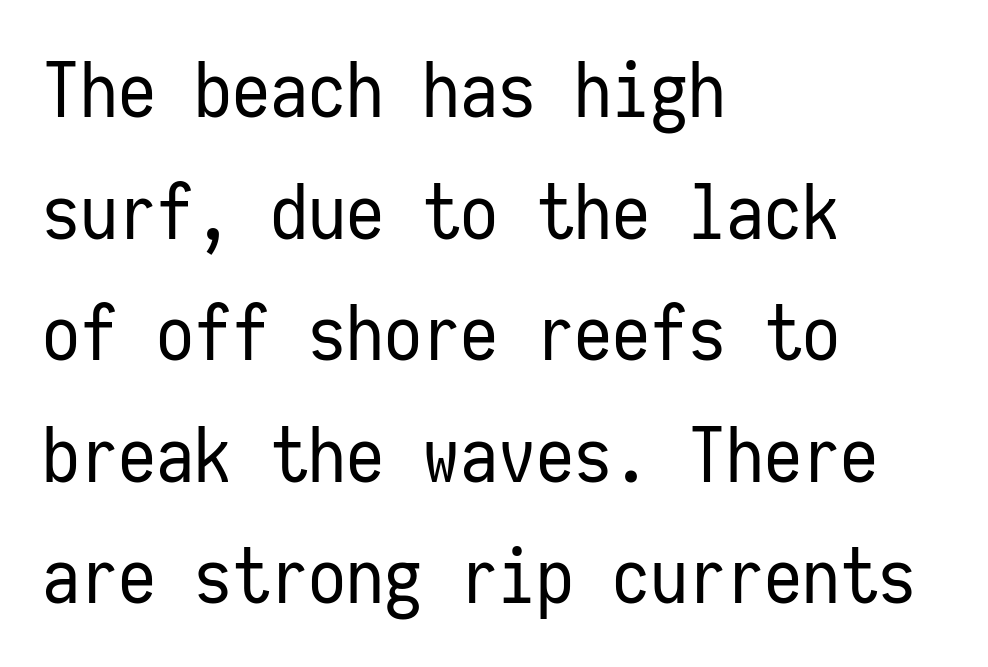
The image shows 76 px regular-weight, condensed sans-serif type, upright, monospaced; set left-aligned, normal line spacing (1.6x), normal letter spacing, not underlined; low stroke contrast and a medium x-height.
